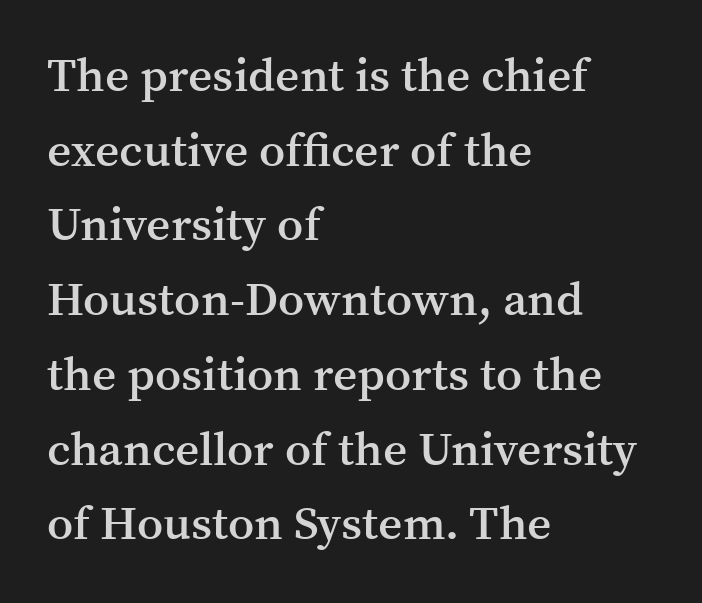
This sample is left-justified, so line endings fall wherever the words run out. Regarding leading, the lines here are spaced in the standard way. Heft: intermediate — a semibold. Old-style or modern, the face here clearly has serifs. Descender tails drop into unmarked territory.
